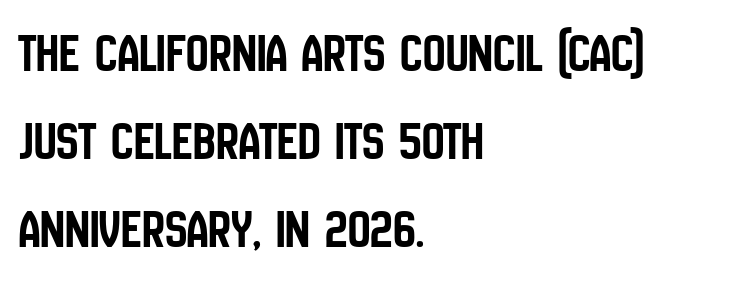
{"serif": "no", "italic": "no", "width": "condensed", "stroke_contrast": "low", "x_height": "large", "monospaced": "no", "underline": "no", "align": "left", "line_spacing": "normal", "line_spacing_ratio": 1.57, "letter_spacing": "normal", "letter_spacing_em": 0.0, "glyph_px": 56}
